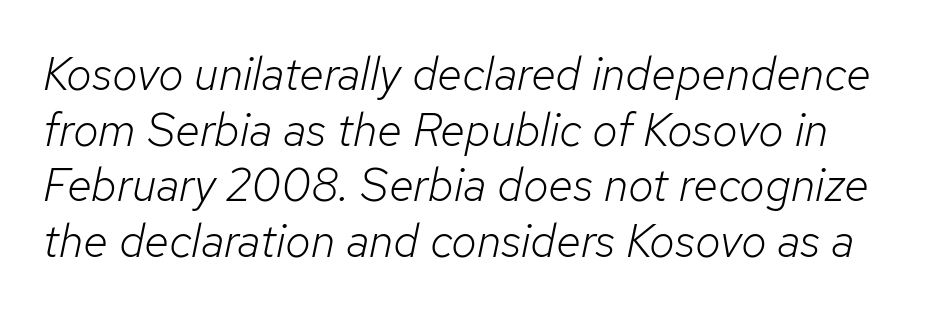
The image shows 46 px light type, italic (leaning right); set line spacing 1.21x, normal letter spacing, not underlined; low stroke contrast and a medium x-height.
